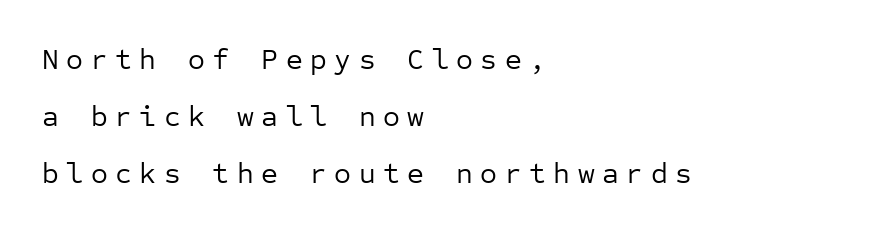
Q: Is the text bold? A: No.
Q: Is the text italic (slanted)? A: No, it is upright.
Q: Is the typeface a serif or a sans-serif typeface? A: Sans-serif.
Q: Is the text underlined? A: No.
Q: How is the paragraph aligned? A: Left-aligned.
Q: Is the spacing between letters normal or unusually wide? A: Unusually wide.
Q: Is the spacing between lines tight, normal or loose? A: Loose.
Q: Width (condensed, normal, or wide)? A: Normal.
Q: Stroke contrast? A: Low.
Q: x-height? A: Medium.
Q: Monospaced? A: Yes.
